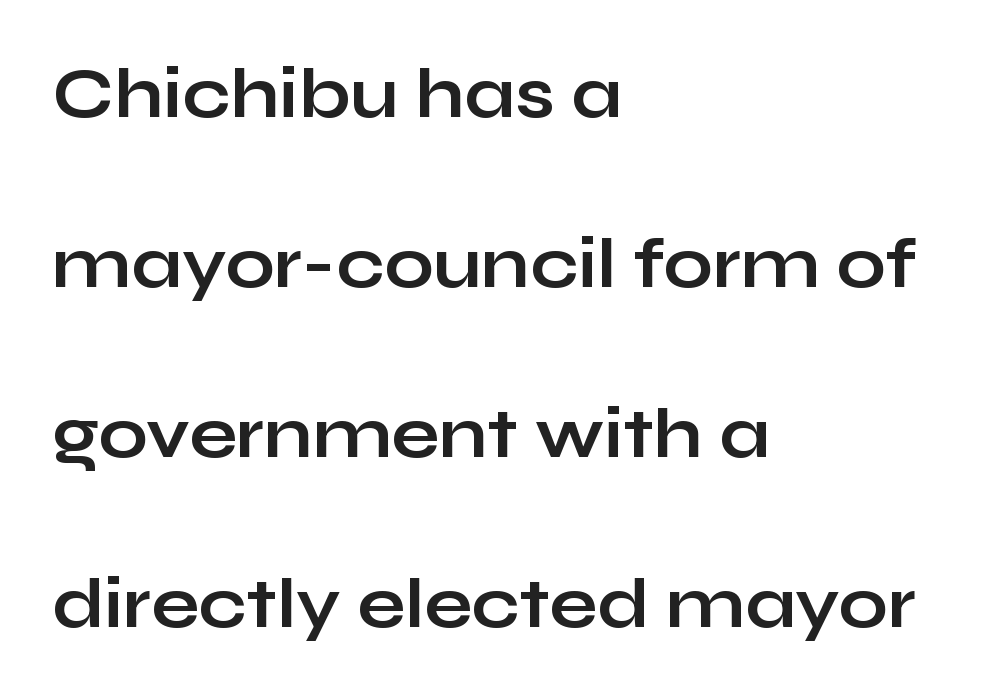
Q: Is the text bold? A: Yes.
Q: Is the text italic (slanted)? A: No, it is upright.
Q: Is the typeface a serif or a sans-serif typeface? A: Sans-serif.
Q: Is the text underlined? A: No.
Q: How is the paragraph aligned? A: Left-aligned.
Q: Is the spacing between letters normal or unusually wide? A: Normal.
Q: Is the spacing between lines tight, normal or loose? A: Loose.
Q: Width (condensed, normal, or wide)? A: Wide.
Q: Stroke contrast? A: Low.
Q: x-height? A: Medium.
Q: Monospaced? A: No.
